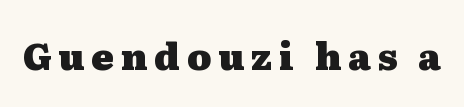
The image shows 37 px heavy, wide serif type, upright; set not underlined; medium stroke contrast and a medium x-height.
